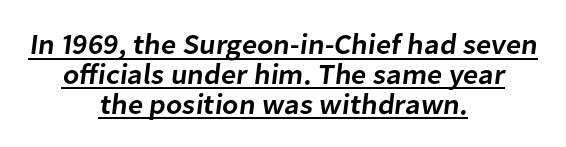
The image shows 29 px semibold sans-serif type; set centered, tight line spacing (1.03x), normal letter spacing, underlined; low stroke contrast and a medium x-height.
